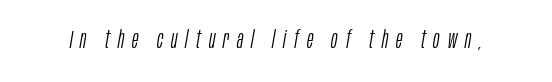
{"italic": "yes", "lean": "right", "slant_degrees": 10, "bold": "no", "underline": "no", "letter_spacing": "wide", "letter_spacing_em": 0.33, "glyph_px": 24}
